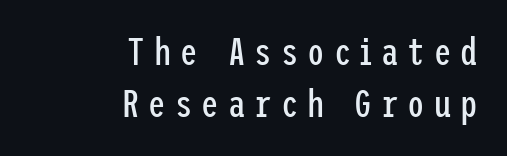
The typesetter chose a ragged-left arrangement here. Spacing between characters has been opened up far beyond the box default. Letters rest on an invisible, unmarked baseline. The typesetting does not lean heavy: it is not bold. Type style note: lacks serifs.
